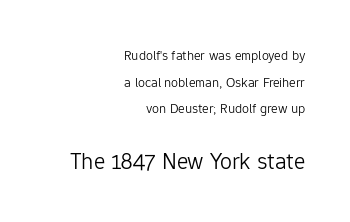
The image shows 24 px text type, upright; set right-aligned, loose line spacing (1.9x), normal letter spacing, not underlined; the second (bottom) block is 1.71x larger.
